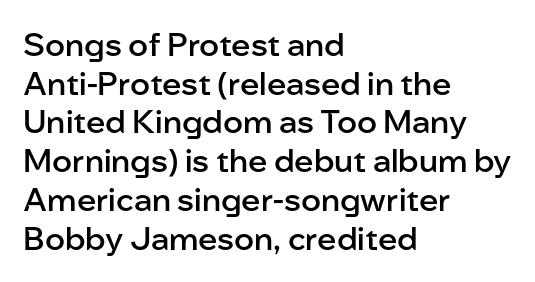
Q: Is the text bold? A: Semi-bold.
Q: Is the text italic (slanted)? A: No, it is upright.
Q: Is the typeface a serif or a sans-serif typeface? A: Sans-serif.
Q: Is the text underlined? A: No.
Q: How is the paragraph aligned? A: Left-aligned.
Q: Is the spacing between letters normal or unusually wide? A: Normal.
Q: Width (condensed, normal, or wide)? A: Normal.
Q: Stroke contrast? A: Low.
Q: x-height? A: Medium.
Q: Monospaced? A: No.
